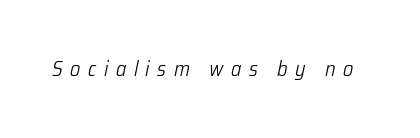
Is the letter spacing exaggerated? Yes — the characters are pushed far apart. Stroke mass is kept to a normal reading level or below. Any mark beneath the type? The region is blank. The face used here has a pronounced slope to its letters.
